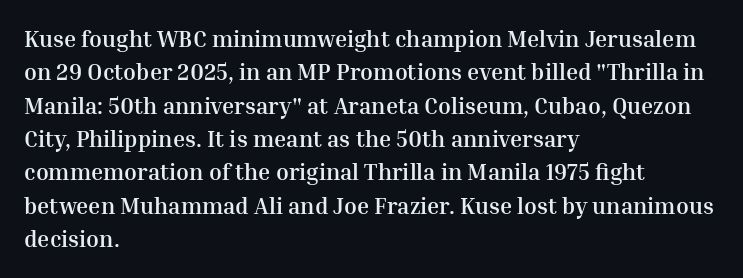
Q: Is the text bold? A: Yes.
Q: Is the text italic (slanted)? A: No, it is upright.
Q: Is the text underlined? A: No.
Q: How is the paragraph aligned? A: Left-aligned.
Q: Is the spacing between letters normal or unusually wide? A: Normal.
Q: Is the spacing between lines tight, normal or loose? A: Normal.
